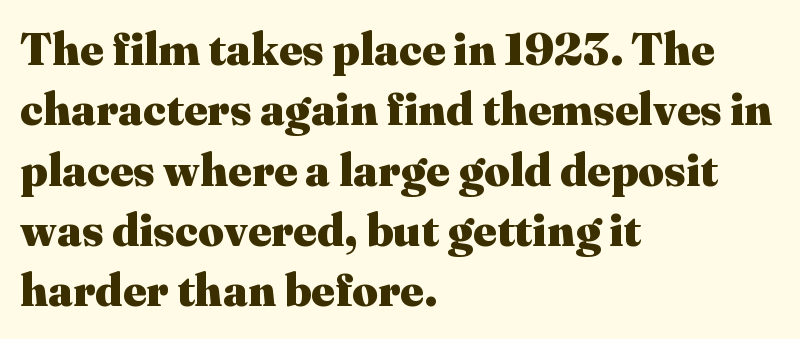
Q: Is the text bold? A: Yes.
Q: Is the text italic (slanted)? A: No, it is upright.
Q: Is the typeface a serif or a sans-serif typeface? A: Serif.
Q: Is the text underlined? A: No.
Q: How is the paragraph aligned? A: Left-aligned.
Q: Is the spacing between letters normal or unusually wide? A: Normal.
Q: Is the spacing between lines tight, normal or loose? A: Normal.
Q: Width (condensed, normal, or wide)? A: Normal.
Q: Stroke contrast? A: Medium.
Q: x-height? A: Medium.
Q: Monospaced? A: No.
